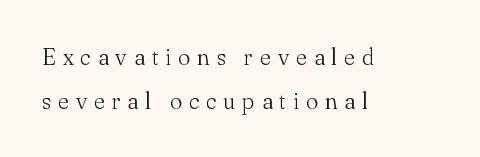
The lines are quadded left. Whoever set this chose breathing room over compactness in the vertical rhythm. In terms of letterspacing, this is a distinctly airy, spread setting. Has an underline been added? It has not. Unlike italic type, these characters show no tilt at all. Unbolded letterforms with no extra heft.
